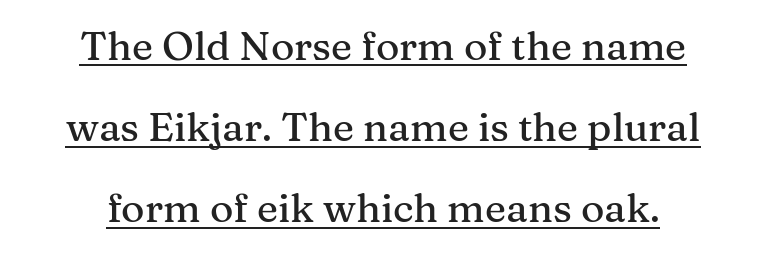
The image shows 40 px serif type, upright; set centered, loose line spacing (2.03x), normal letter spacing, underlined; medium stroke contrast and a medium x-height.
